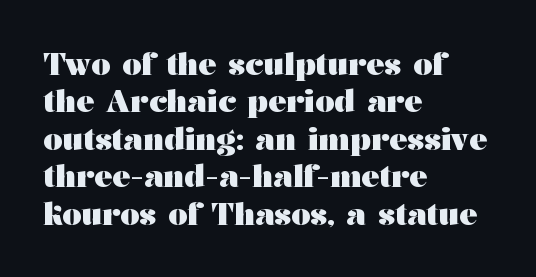
The image shows 30 px heavy, wide serif type, upright; set left-aligned, normal line spacing (1.25x), normal letter spacing, not underlined; medium stroke contrast and a medium x-height.
